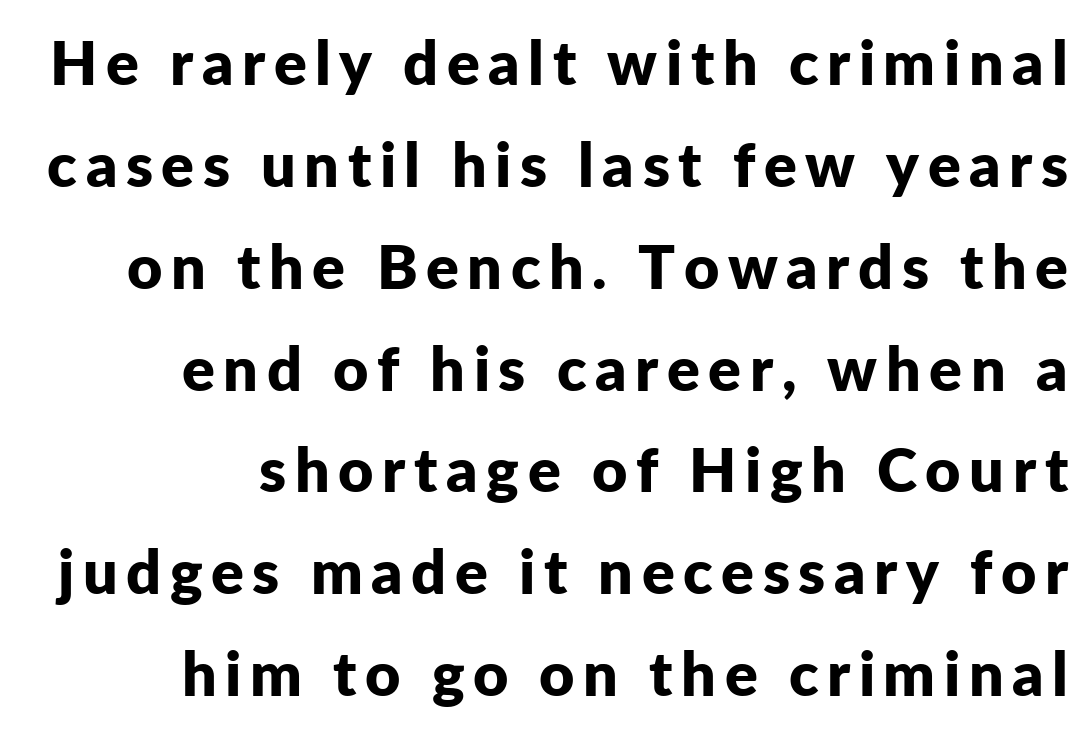
Leading: standard. Any mark beneath the type? The region is blank. These lines stack with their right ends in a neat column. The sample has been set heavy, in full bold. Rendered with straight, roman letterforms.
